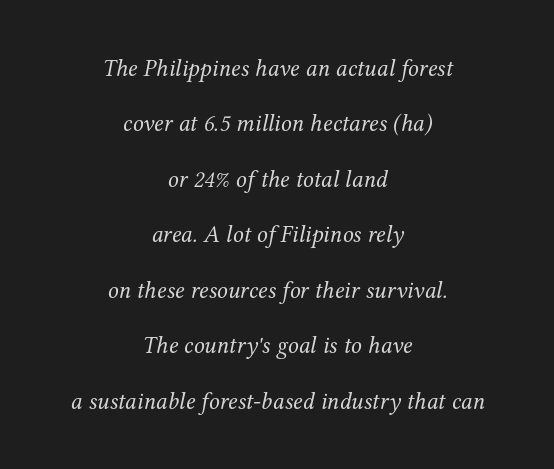
The image shows 24 px text type, italic (leaning right); set centered, loose line spacing (2.31x), normal letter spacing, not underlined.
